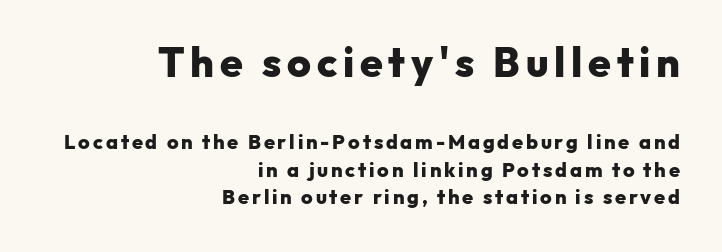
Q: Is the text bold? A: Yes.
Q: Is the text italic (slanted)? A: No, it is upright.
Q: Is the typeface a serif or a sans-serif typeface? A: Sans-serif.
Q: Is the text underlined? A: No.
Q: How is the paragraph aligned? A: Right-aligned.
Q: Is the spacing between lines tight, normal or loose? A: Normal.
Q: Which block of text is set in a larger size, the first (top) or the second (bottom)? A: The first (top) one.
Q: Width (condensed, normal, or wide)? A: Normal.
Q: Stroke contrast? A: Low.
Q: x-height? A: Medium.
Q: Monospaced? A: No.
